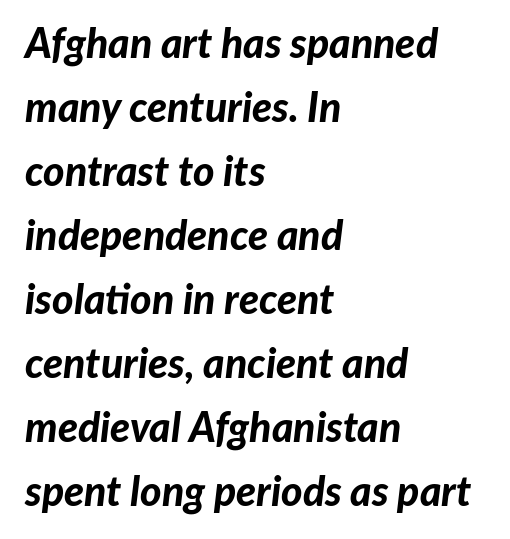
Q: Is the text bold? A: Yes.
Q: Is the text italic (slanted)? A: Yes, it leans right by about 7 degrees.
Q: Is the text underlined? A: No.
Q: How is the paragraph aligned? A: Left-aligned.
Q: Is the spacing between letters normal or unusually wide? A: Normal.
Q: Is the spacing between lines tight, normal or loose? A: Normal.
Q: Width (condensed, normal, or wide)? A: Normal.
Q: Stroke contrast? A: Low.
Q: x-height? A: Medium.
Q: Monospaced? A: No.
